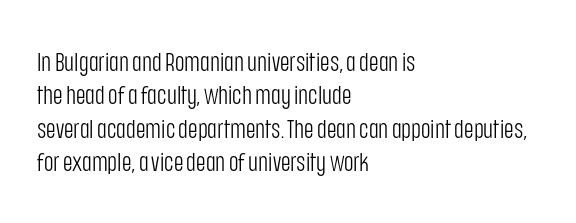
{"italic": "no", "bold": "no", "underline": "no", "align": "left", "line_spacing": "normal", "line_spacing_ratio": 1.28, "letter_spacing": "normal", "letter_spacing_em": 0.0, "glyph_px": 26}
